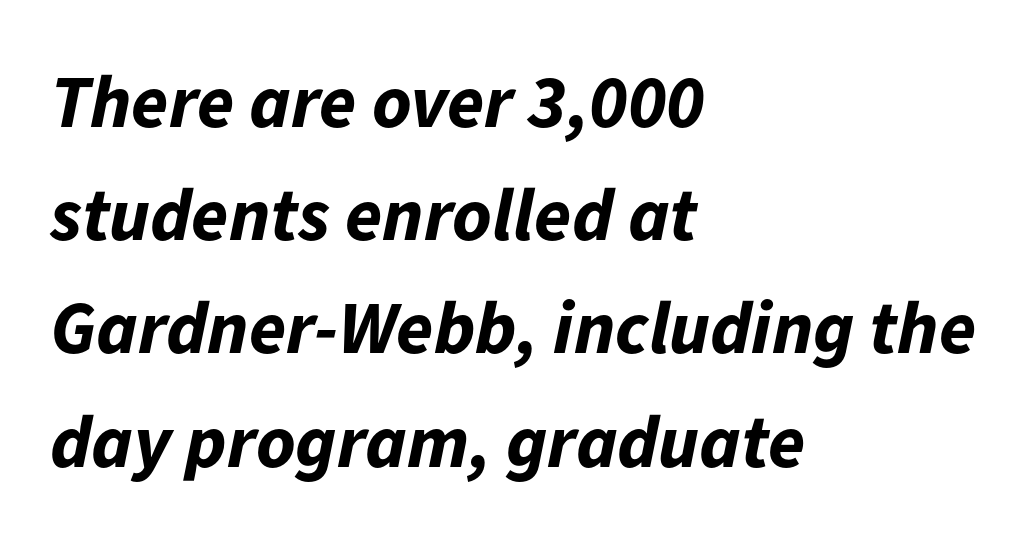
You can tell it's italic because the verticals aren't actually vertical. Is this a fixed-width face? No — the glyphs have proportional, varying widths. Summary of weight: heavy, a full bold. Standard letterfit; no display-style spreading of the glyphs. The designer left line spacing at the default.
